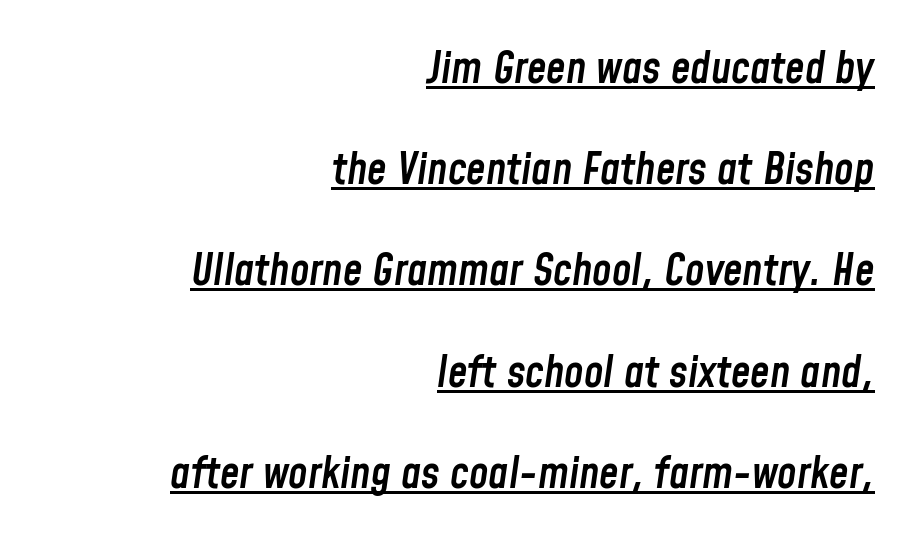
{"italic": "yes", "lean": "right", "slant_degrees": 8, "bold": "semi", "weight": "semibold", "width": "condensed", "stroke_contrast": "low", "x_height": "medium", "monospaced": "no", "underline": "yes", "align": "right", "line_spacing": "loose", "line_spacing_ratio": 2.3, "letter_spacing": "normal", "letter_spacing_em": 0.0, "glyph_px": 44}
